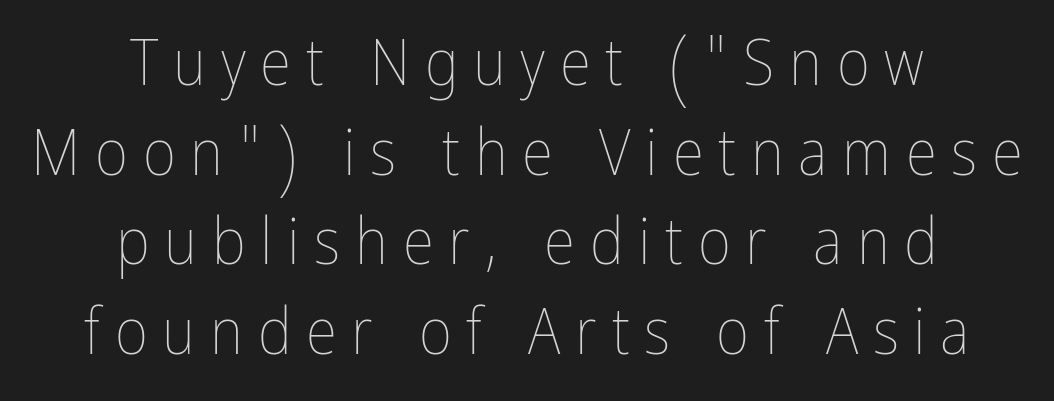
{"italic": "no", "bold": "no", "weight": "thin", "width": "condensed", "stroke_contrast": "low", "x_height": "medium", "monospaced": "no", "underline": "no", "align": "center", "line_spacing": "normal", "line_spacing_ratio": 1.4, "letter_spacing": "wide", "letter_spacing_em": 0.23, "glyph_px": 64}
